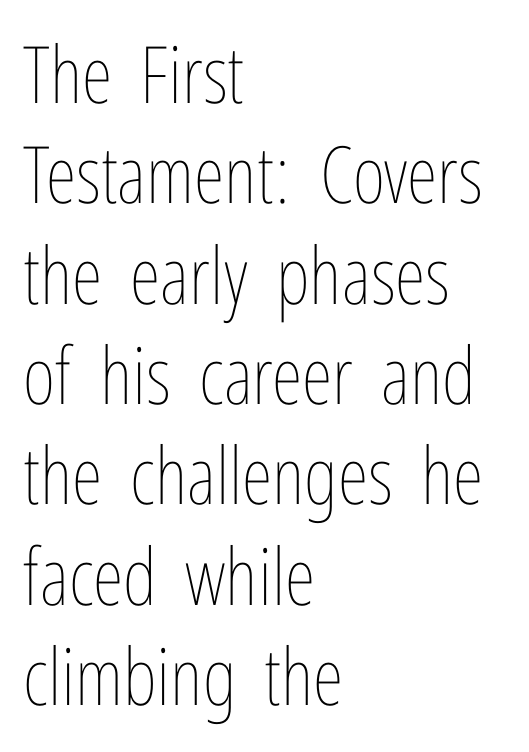
Q: Is the text bold? A: No.
Q: Is the text italic (slanted)? A: No, it is upright.
Q: Is the text underlined? A: No.
Q: How is the paragraph aligned? A: Left-aligned.
Q: Is the spacing between letters normal or unusually wide? A: Normal.
Q: Is the spacing between lines tight, normal or loose? A: Normal.
Q: Width (condensed, normal, or wide)? A: Condensed.
Q: Stroke contrast? A: Low.
Q: x-height? A: Medium.
Q: Monospaced? A: No.
